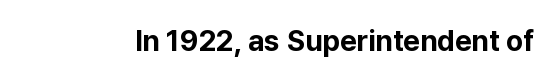
{"serif": "no", "italic": "no", "bold": "yes", "weight": "bold", "width": "normal", "stroke_contrast": "low", "x_height": "medium", "monospaced": "no", "underline": "no", "letter_spacing": "normal", "letter_spacing_em": 0.0, "glyph_px": 29}
